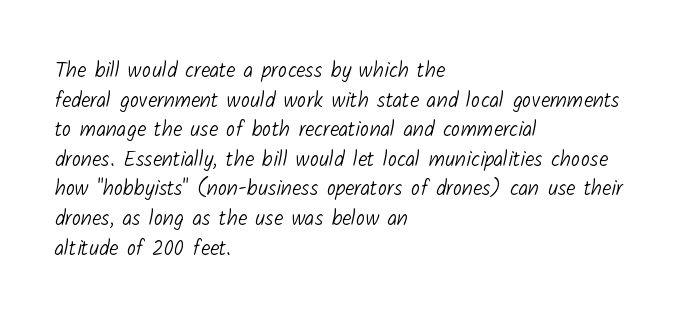
Q: Is the text bold? A: No.
Q: Is the text underlined? A: No.
Q: How is the paragraph aligned? A: Left-aligned.
Q: Is the spacing between letters normal or unusually wide? A: Normal.
Q: Is the spacing between lines tight, normal or loose? A: Normal.
